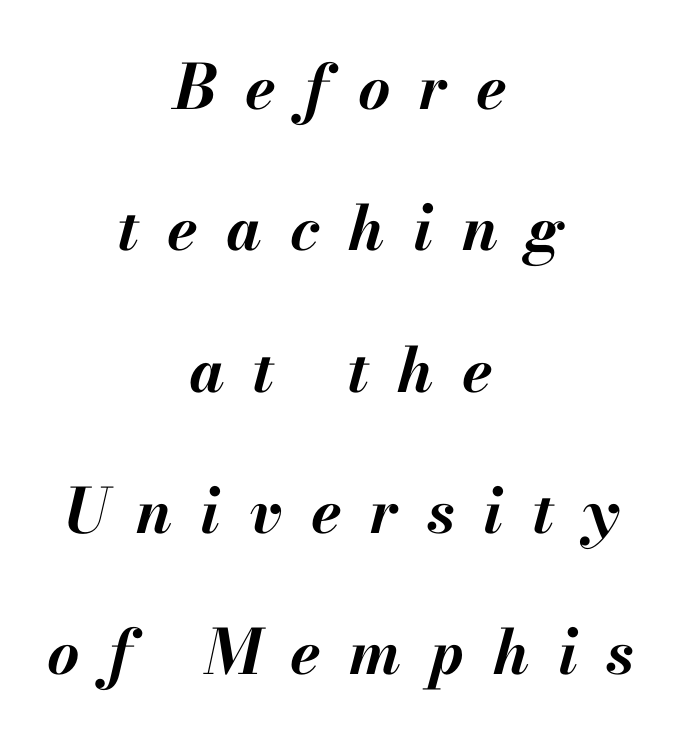
Character widths vary here, with narrow letters taking less room than wide ones. The paragraph has two soft edges and a firm central axis. An italicized treatment has been applied to the whole sample. Line spacing here is loose.
